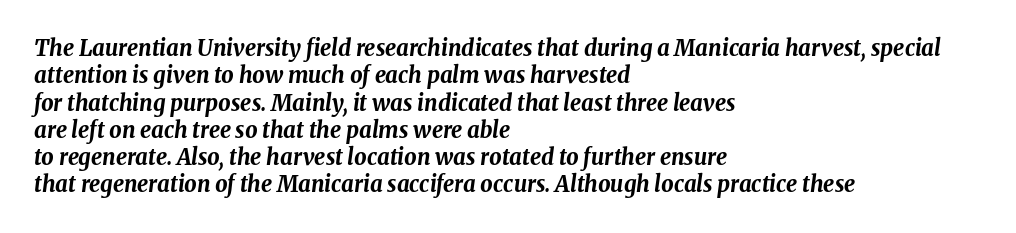
Q: Is the text bold? A: Yes.
Q: Is the text italic (slanted)? A: Yes, it leans right by about 8 degrees.
Q: Is the text underlined? A: No.
Q: How is the paragraph aligned? A: Left-aligned.
Q: Is the spacing between letters normal or unusually wide? A: Normal.
